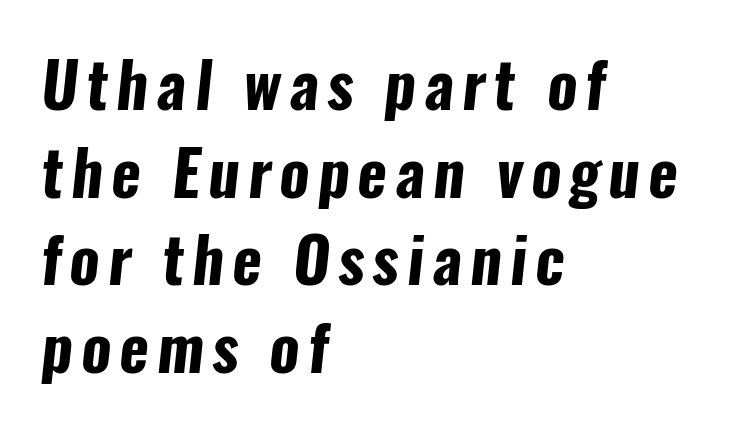
Q: Is the text bold? A: Yes.
Q: Is the typeface a serif or a sans-serif typeface? A: Sans-serif.
Q: Is the text underlined? A: No.
Q: How is the paragraph aligned? A: Left-aligned.
Q: Is the spacing between lines tight, normal or loose? A: Normal.
Q: Width (condensed, normal, or wide)? A: Condensed.
Q: Stroke contrast? A: Low.
Q: x-height? A: Medium.
Q: Monospaced? A: No.
